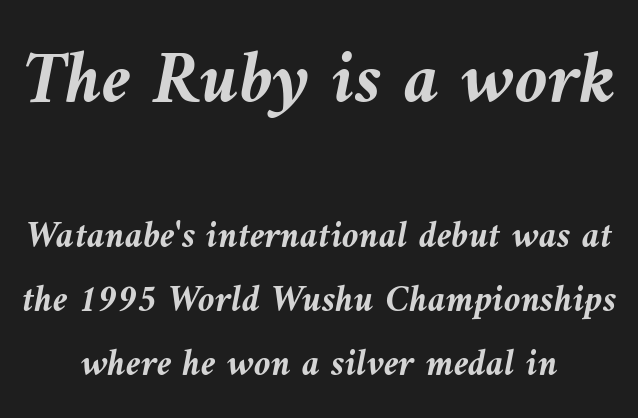
{"italic": "yes", "lean": "left", "slant_degrees": 9, "bold": "yes", "weight": "semibold", "width": "normal", "stroke_contrast": "medium", "x_height": "medium", "monospaced": "no", "underline": "no", "align": "center", "line_spacing": "normal", "line_spacing_ratio": 1.69, "letter_spacing": "normal", "letter_spacing_em": 0.0, "larger_block": "first", "size_ratio": 1.97, "glyph_px": 75}
